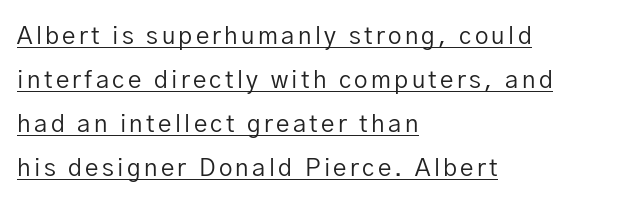
{"italic": "no", "bold": "no", "underline": "yes", "align": "left", "line_spacing_ratio": 1.83, "glyph_px": 24}
